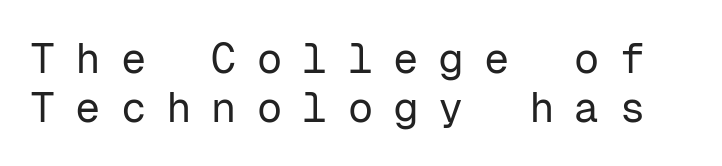
A roman cut, with each character standing at attention. Spacing verdict: monospaced, one width for all characters. The typesetting does not lean heavy: it is not bold. Letter spacing: wide. Descender tails drop into unmarked territory.
